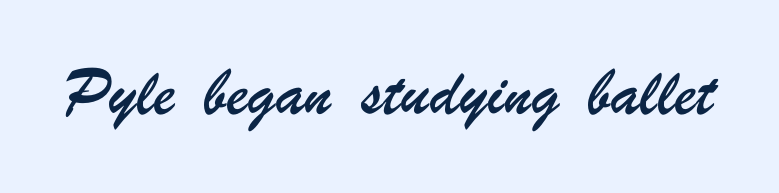
The image shows 29 px condensed sans-serif type; set normal letter spacing, not underlined; low stroke contrast and a small x-height.
